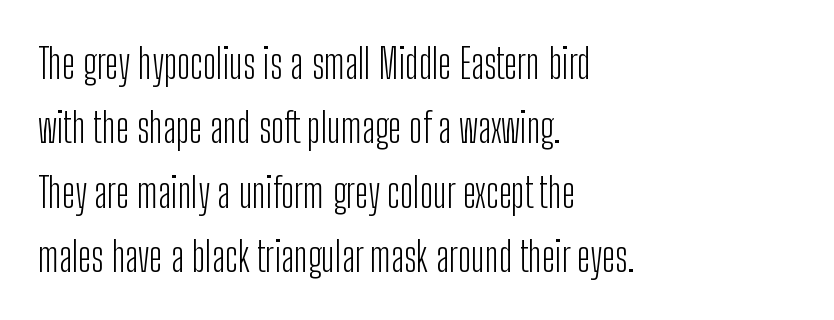
{"serif": "no", "italic": "no", "bold": "no", "weight": "light", "width": "condensed", "stroke_contrast": "low", "x_height": "medium", "monospaced": "no", "underline": "no", "align": "left", "line_spacing": "normal", "line_spacing_ratio": 1.57, "letter_spacing": "normal", "letter_spacing_em": 0.0, "glyph_px": 41}
